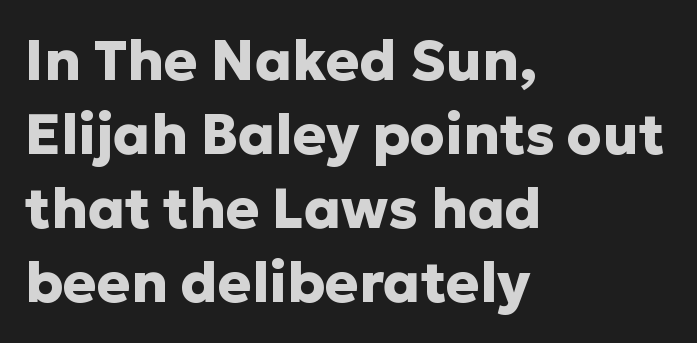
Q: Is the text bold? A: Yes.
Q: Is the text italic (slanted)? A: No, it is upright.
Q: Is the typeface a serif or a sans-serif typeface? A: Sans-serif.
Q: Is the text underlined? A: No.
Q: How is the paragraph aligned? A: Left-aligned.
Q: Is the spacing between letters normal or unusually wide? A: Normal.
Q: Is the spacing between lines tight, normal or loose? A: Normal.
Q: Width (condensed, normal, or wide)? A: Normal.
Q: Stroke contrast? A: Low.
Q: x-height? A: Medium.
Q: Monospaced? A: No.
